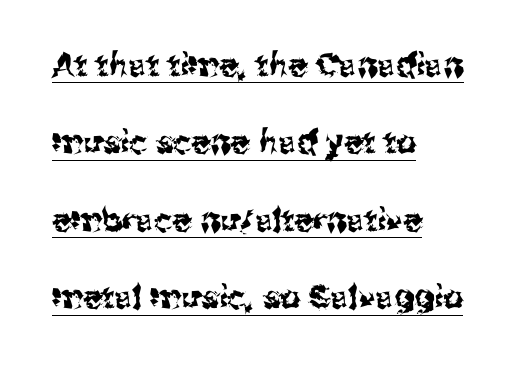
{"serif": "no", "italic": "no", "width": "normal", "stroke_contrast": "medium", "x_height": "medium", "monospaced": "no", "underline": "yes", "align": "left", "line_spacing": "loose", "line_spacing_ratio": 2.42, "letter_spacing": "normal", "letter_spacing_em": 0.0, "glyph_px": 32}
